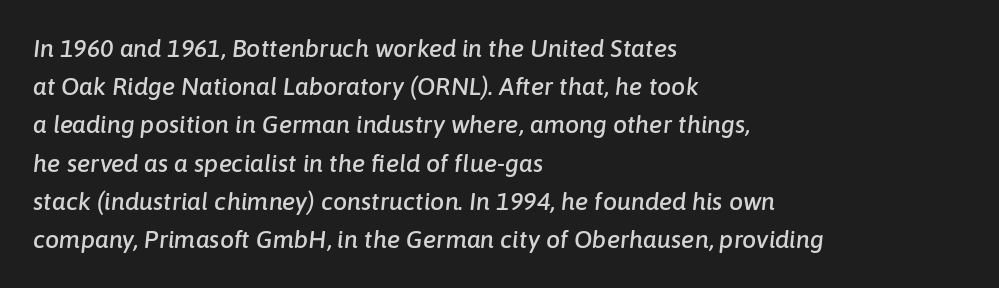
Q: Is the text italic (slanted)? A: Yes, it leans right by about 6 degrees.
Q: Is the text underlined? A: No.
Q: How is the paragraph aligned? A: Left-aligned.
Q: Is the spacing between letters normal or unusually wide? A: Normal.
Q: Is the spacing between lines tight, normal or loose? A: Normal.
